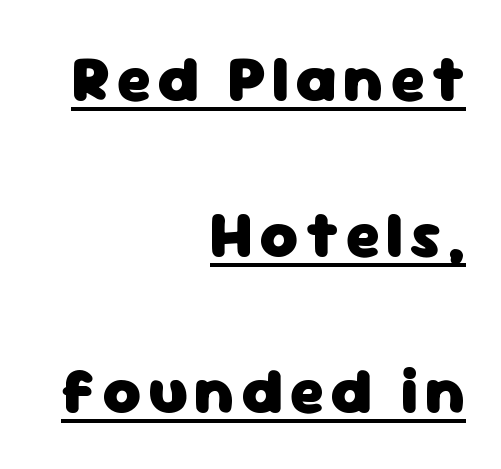
Notice how the stems are strictly vertical — no italics here. Vertical spacing — loose. Note the varied advance widths — an 'i' is clearly narrower than an 'm'. These characters rest on top of a visible drawn line. These words are printed bold, with thick strokes throughout. I'd call this a sans setting — the letters go barefoot.
